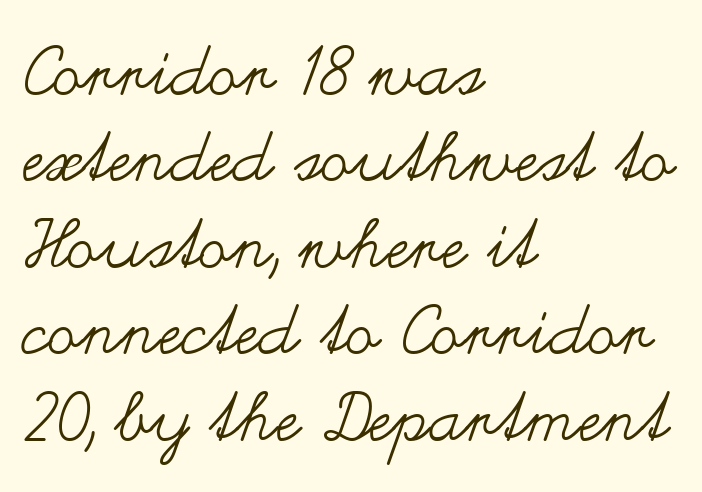
Q: Is the text bold? A: No.
Q: Is the text italic (slanted)? A: Yes.
Q: Is the text underlined? A: No.
Q: How is the paragraph aligned? A: Left-aligned.
Q: Is the spacing between letters normal or unusually wide? A: Normal.
Q: Is the spacing between lines tight, normal or loose? A: Normal.
Q: Width (condensed, normal, or wide)? A: Wide.
Q: Stroke contrast? A: Medium.
Q: x-height? A: Small.
Q: Monospaced? A: No.
